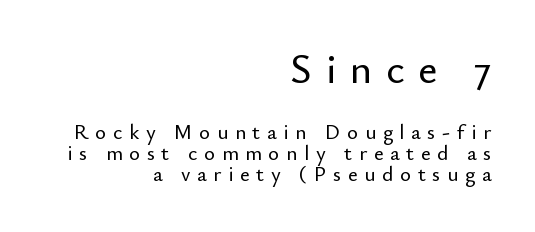
Unlike a traditional serif, this face leaves its strokes unadorned. Think of a printed novel: that variable character pitch is what you see here. Size hierarchy here favors the leading block over the trailing one. Posture: upright roman. The lines in this sample share a right terminus and differ only in where they begin.
